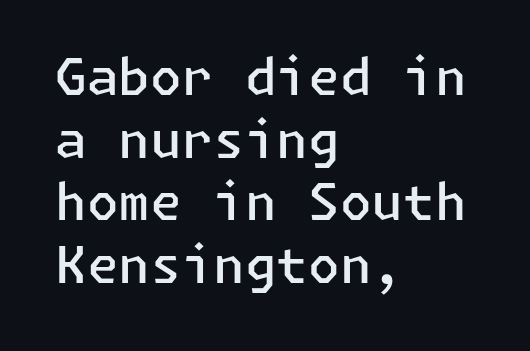
The image shows 51 px semibold sans-serif type, upright; set left-aligned, line spacing 1.23x, normal letter spacing, not underlined; low stroke contrast and a medium x-height.
